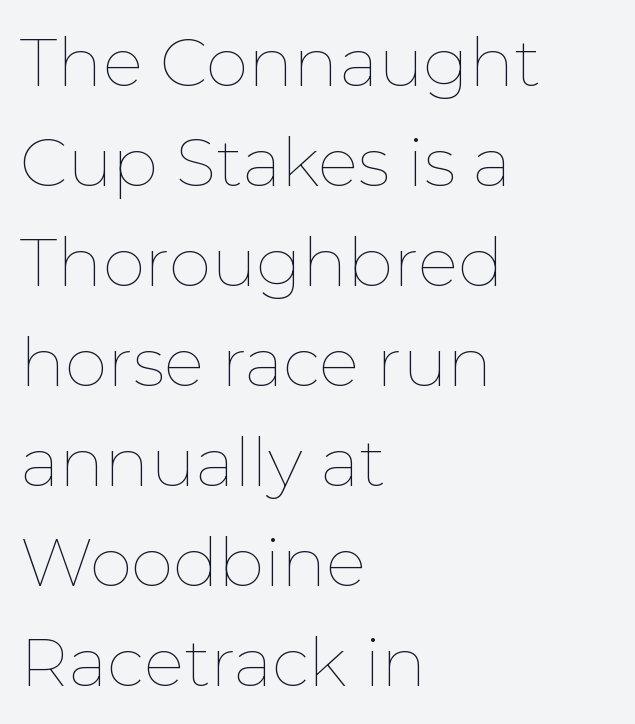
Q: Is the text bold? A: No.
Q: Is the text italic (slanted)? A: No, it is upright.
Q: Is the text underlined? A: No.
Q: How is the paragraph aligned? A: Left-aligned.
Q: Is the spacing between letters normal or unusually wide? A: Normal.
Q: Is the spacing between lines tight, normal or loose? A: Normal.
Q: Width (condensed, normal, or wide)? A: Normal.
Q: Stroke contrast? A: Low.
Q: x-height? A: Medium.
Q: Monospaced? A: No.
